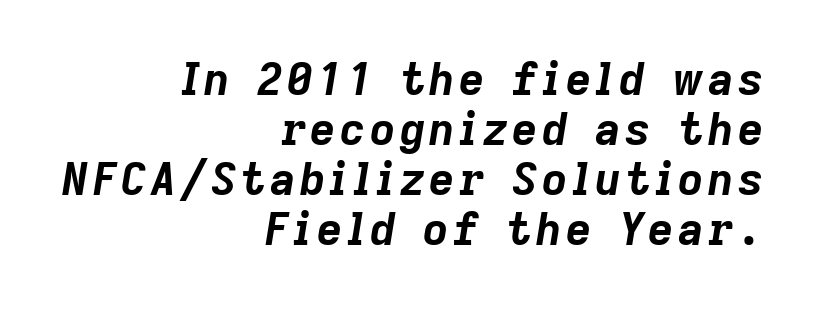
Each letter keeps its own natural width here, so spacing adapts to shape. Look at the stroke-to-counter ratio: heavy, a bold. The leading is snug, giving the passage a crowded texture. The passage is arranged like a letterhead date or caption credit — flush right.
